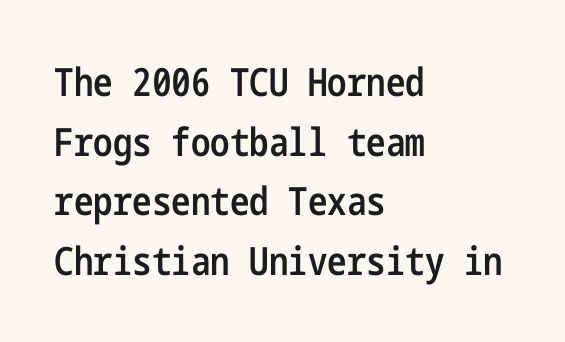
Q: Is the text bold? A: Semi-bold.
Q: Is the text italic (slanted)? A: No, it is upright.
Q: Is the typeface a serif or a sans-serif typeface? A: Sans-serif.
Q: Is the text underlined? A: No.
Q: How is the paragraph aligned? A: Left-aligned.
Q: Is the spacing between letters normal or unusually wide? A: Normal.
Q: Is the spacing between lines tight, normal or loose? A: Normal.
Q: Width (condensed, normal, or wide)? A: Condensed.
Q: Stroke contrast? A: Low.
Q: x-height? A: Medium.
